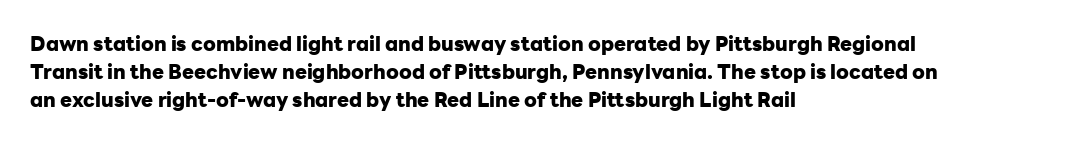
Its strokes are broad and dark, the hallmark of bold type. Plain, unruled lines of type. The paragraph shown leans on its left margin. Reading down the column, the eye jumps a familiar distance to each next line. Vertical strokes here are truly vertical.
